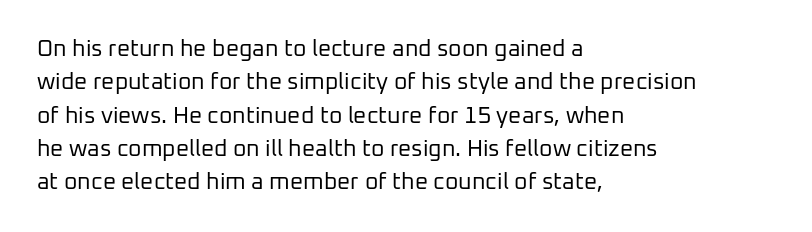
{"italic": "no", "bold": "no", "underline": "no", "align": "left", "line_spacing": "normal", "line_spacing_ratio": 1.45, "letter_spacing": "normal", "letter_spacing_em": 0.0, "glyph_px": 23}
